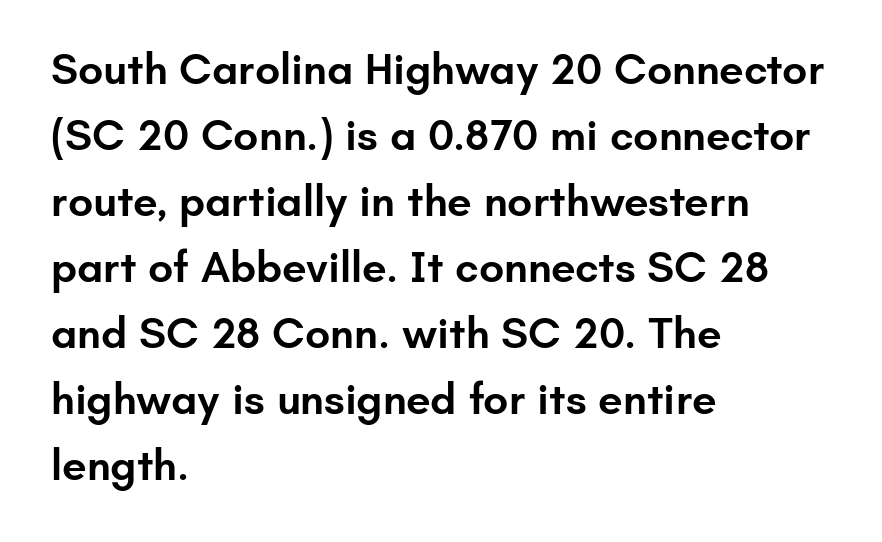
Q: Is the text bold? A: Semi-bold.
Q: Is the text italic (slanted)? A: No, it is upright.
Q: Is the typeface a serif or a sans-serif typeface? A: Sans-serif.
Q: Is the text underlined? A: No.
Q: How is the paragraph aligned? A: Left-aligned.
Q: Is the spacing between letters normal or unusually wide? A: Normal.
Q: Is the spacing between lines tight, normal or loose? A: Normal.
Q: Width (condensed, normal, or wide)? A: Normal.
Q: Stroke contrast? A: Low.
Q: x-height? A: Small.
Q: Monospaced? A: No.
